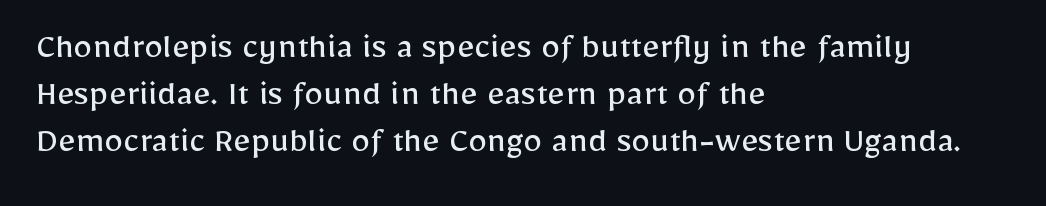
{"serif": "no", "italic": "no", "bold": "no", "weight": "regular", "width": "normal", "stroke_contrast": "low", "x_height": "medium", "monospaced": "no", "underline": "no", "align": "left", "line_spacing_ratio": 1.24, "letter_spacing": "normal", "letter_spacing_em": 0.0, "glyph_px": 38}
